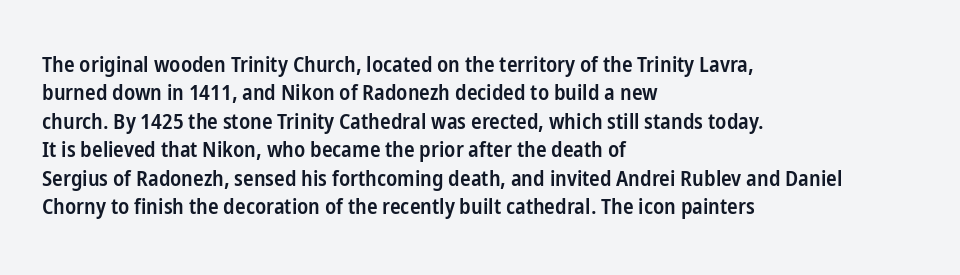
Tall strokes in this sample are plumb rather than angled. Caption: multi-line text, flush left, ragged right. Underline: absent. No extra tracking has been applied to these lines. The passage shown stacks its lines at a standard gap.
